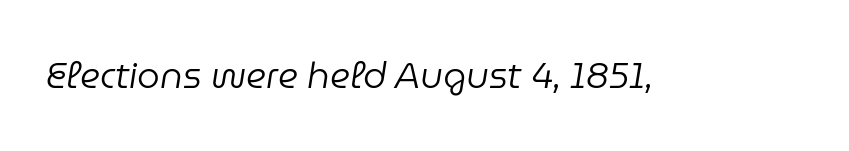
The image shows 36 px regular-weight type, italic (leaning right); set normal letter spacing, not underlined; low stroke contrast and a medium x-height.
